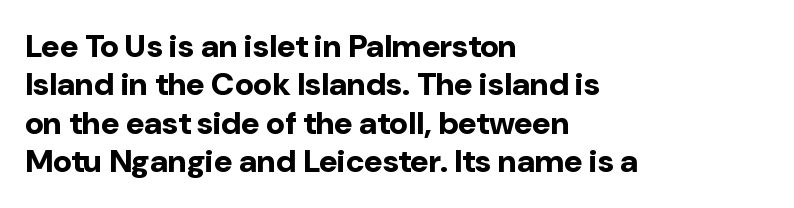
{"serif": "no", "italic": "no", "bold": "yes", "weight": "bold", "width": "normal", "stroke_contrast": "low", "x_height": "medium", "monospaced": "no", "underline": "no", "align": "left", "line_spacing_ratio": 1.2, "letter_spacing": "normal", "letter_spacing_em": 0.0, "glyph_px": 32}
